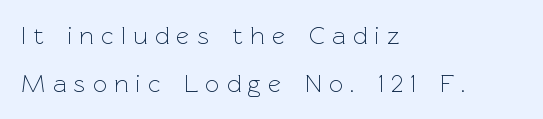
Q: Is the text bold? A: No.
Q: Is the text italic (slanted)? A: No, it is upright.
Q: Is the text underlined? A: No.
Q: How is the paragraph aligned? A: Left-aligned.
Q: Is the spacing between letters normal or unusually wide? A: Unusually wide.
Q: Is the spacing between lines tight, normal or loose? A: Loose.
